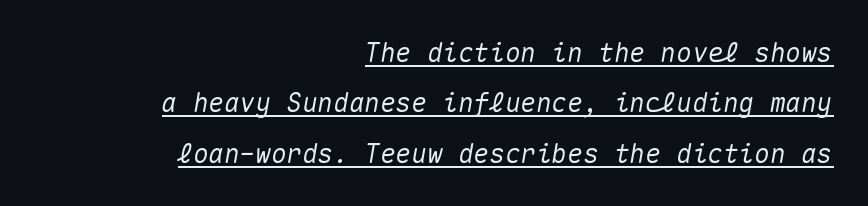
The image shows 26 px text type, italic (leaning right); set right-aligned, loose line spacing (1.94x), normal letter spacing, underlined.
